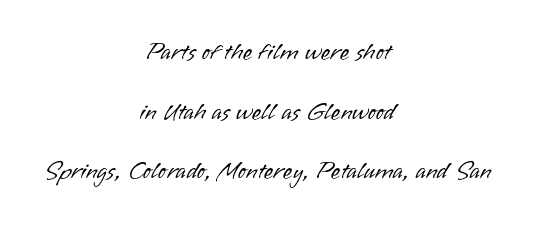
{"bold": "no", "underline": "no", "align": "center", "line_spacing": "loose", "line_spacing_ratio": 2.48, "letter_spacing": "normal", "letter_spacing_em": 0.0, "glyph_px": 24}
